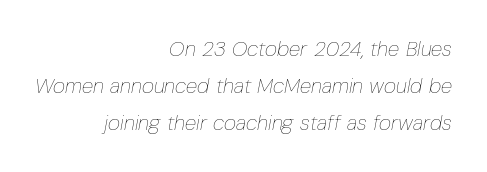
Q: Is the text bold? A: No.
Q: Is the text italic (slanted)? A: Yes, it leans right by about 10 degrees.
Q: Is the text underlined? A: No.
Q: How is the paragraph aligned? A: Right-aligned.
Q: Is the spacing between letters normal or unusually wide? A: Normal.
